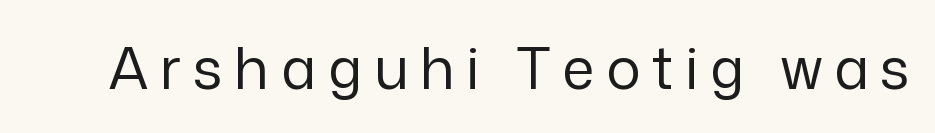
The image shows 58 px regular-weight sans-serif type, upright; set unusually wide letter spacing (+0.2 em), not underlined; low stroke contrast and a medium x-height.
